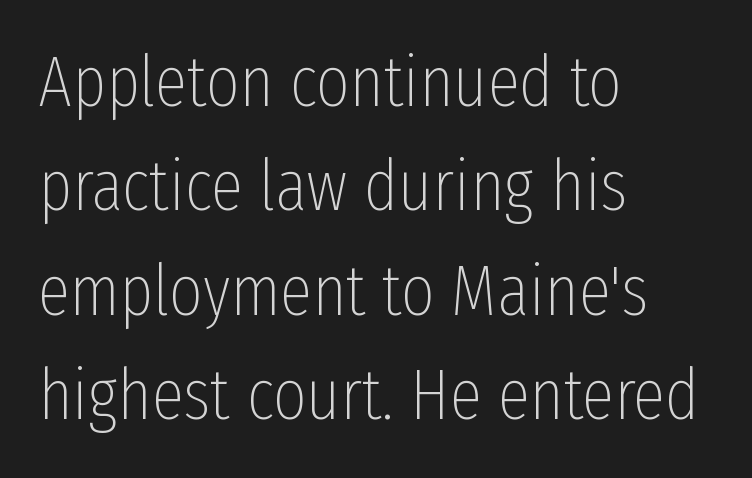
The image shows 72 px thin, condensed sans-serif type, upright; set left-aligned, normal line spacing (1.45x), normal letter spacing, not underlined; low stroke contrast and a medium x-height.
